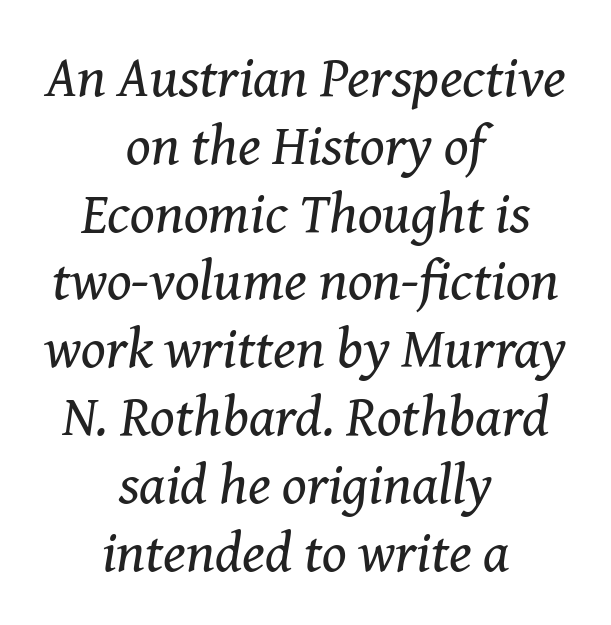
Q: Is the text bold? A: No.
Q: Is the text italic (slanted)? A: Yes, it leans right by about 8 degrees.
Q: Is the typeface a serif or a sans-serif typeface? A: Serif.
Q: Is the text underlined? A: No.
Q: How is the paragraph aligned? A: Centered.
Q: Is the spacing between letters normal or unusually wide? A: Normal.
Q: Width (condensed, normal, or wide)? A: Normal.
Q: Stroke contrast? A: Medium.
Q: x-height? A: Medium.
Q: Monospaced? A: No.
